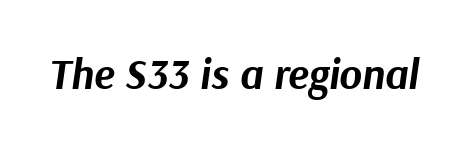
{"italic": "yes", "lean": "right", "slant_degrees": 9, "bold": "yes", "weight": "bold", "width": "normal", "stroke_contrast": "medium", "x_height": "medium", "monospaced": "no", "underline": "no", "letter_spacing": "normal", "letter_spacing_em": 0.0, "glyph_px": 43}
